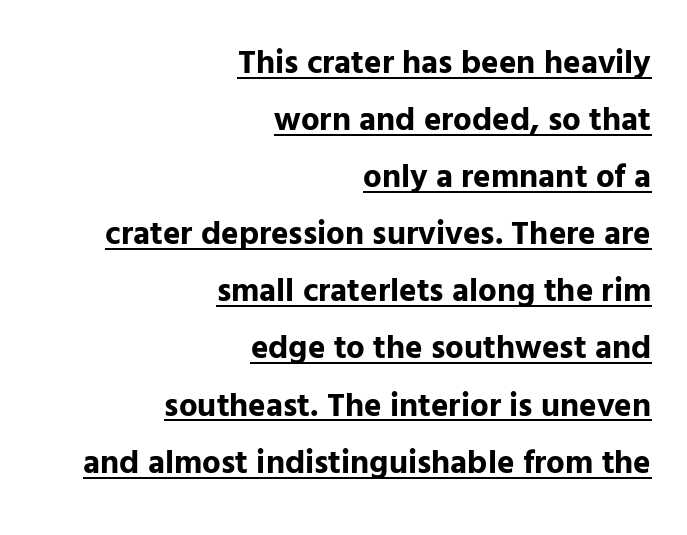
Q: Is the text bold? A: Yes.
Q: Is the text italic (slanted)? A: No, it is upright.
Q: Is the typeface a serif or a sans-serif typeface? A: Sans-serif.
Q: Is the text underlined? A: Yes.
Q: How is the paragraph aligned? A: Right-aligned.
Q: Is the spacing between letters normal or unusually wide? A: Normal.
Q: Width (condensed, normal, or wide)? A: Normal.
Q: Stroke contrast? A: Low.
Q: x-height? A: Medium.
Q: Monospaced? A: No.
